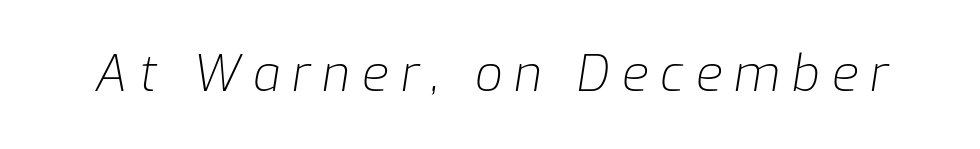
The image shows 49 px light type, italic (leaning right); set unusually wide letter spacing (+0.24 em), not underlined; low stroke contrast and a medium x-height.
